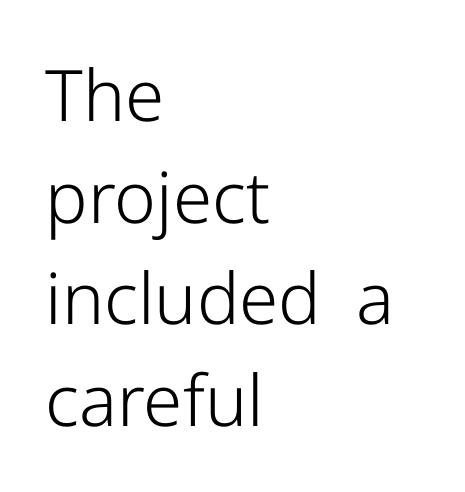
The image shows 71 px light sans-serif type, upright; set left-aligned, normal line spacing (1.43x), normal letter spacing, not underlined; low stroke contrast and a medium x-height.
